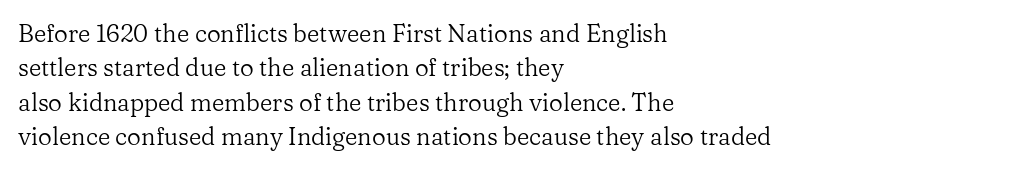
{"italic": "no", "bold": "no", "underline": "no", "align": "left", "line_spacing": "normal", "line_spacing_ratio": 1.43, "letter_spacing": "normal", "letter_spacing_em": 0.0, "glyph_px": 24}
